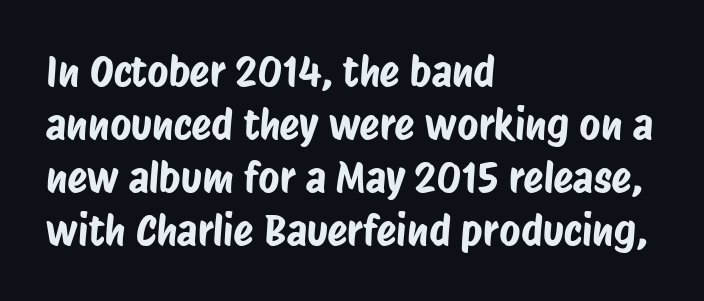
{"serif": "no", "width": "condensed", "stroke_contrast": "low", "x_height": "large", "monospaced": "no", "underline": "no", "align": "left", "line_spacing": "normal", "line_spacing_ratio": 1.29, "letter_spacing": "normal", "letter_spacing_em": 0.0, "glyph_px": 41}
